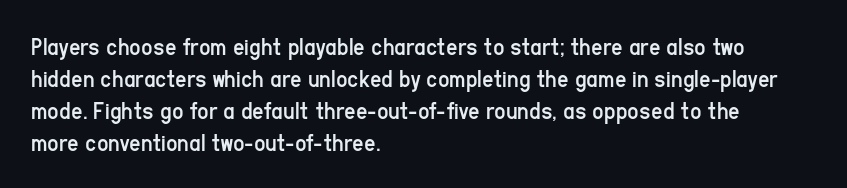
Glance below the letters and you will spot only blank space. The weight tops out at a normal text grade. Teacher's note: observe the even left margin — that is flush-left alignment. Interline gaps are of average width in this sample. In terms of posture, this sample is upright.
